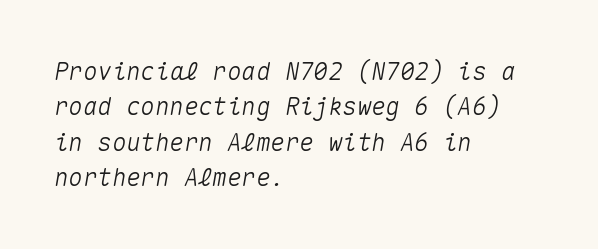
The image shows 24 px text type, italic (leaning right); set left-aligned, normal line spacing (1.47x), normal letter spacing, not underlined.
